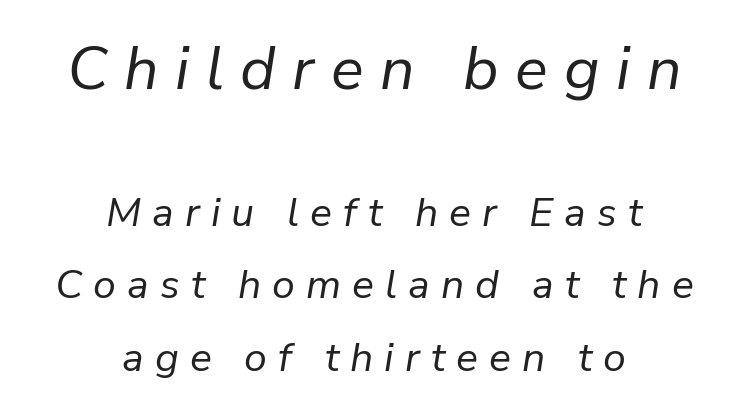
Q: Is the text bold? A: No.
Q: Is the text italic (slanted)? A: Yes, it leans right by about 9 degrees.
Q: Is the text underlined? A: No.
Q: How is the paragraph aligned? A: Centered.
Q: Is the spacing between letters normal or unusually wide? A: Unusually wide.
Q: Which block of text is set in a larger size, the first (top) or the second (bottom)? A: The first (top) one.
Q: Width (condensed, normal, or wide)? A: Normal.
Q: Stroke contrast? A: Low.
Q: x-height? A: Medium.
Q: Monospaced? A: No.
